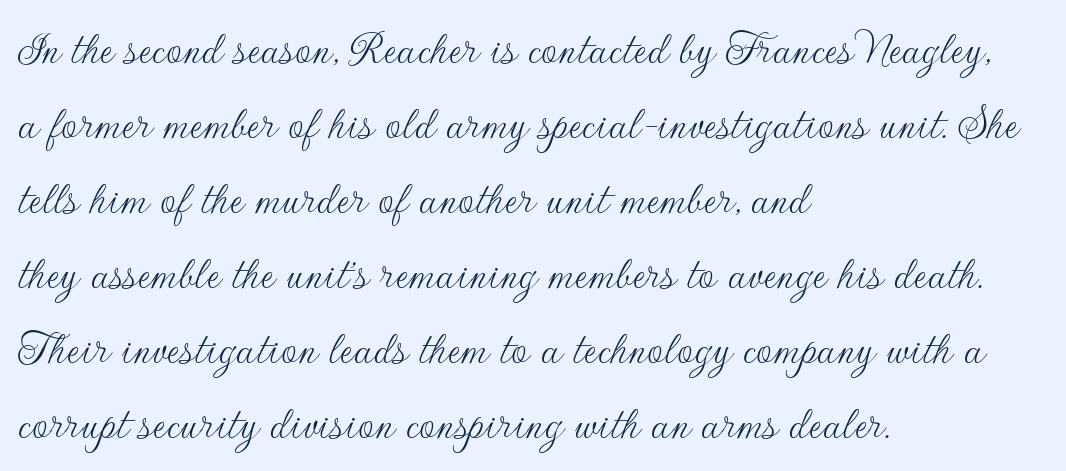
Quick note: underline off. The passage shown stacks its lines at a standard gap. No extra ink here — the face is not bold. The passage shown is typed in a proportional face where columns would drift. These lines stack with their left ends in a neat column. In terms of letterspacing, this is plain default setting.
